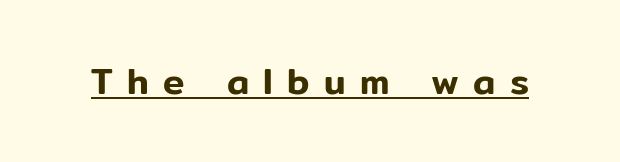
Q: Is the text italic (slanted)? A: No, it is upright.
Q: Is the typeface a serif or a sans-serif typeface? A: Sans-serif.
Q: Is the text underlined? A: Yes.
Q: Is the spacing between letters normal or unusually wide? A: Unusually wide.
Q: Width (condensed, normal, or wide)? A: Normal.
Q: Stroke contrast? A: Low.
Q: x-height? A: Medium.
Q: Monospaced? A: No.
